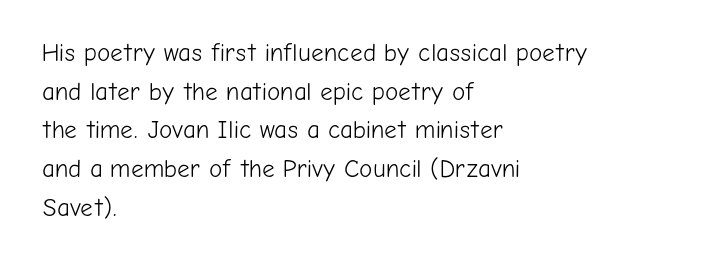
Notice how descenders clear the ascenders below comfortably — that's standard leading. Posture: vertical. Letter spacing: default. This rendering uses left alignment, leaving the right contour irregular.
